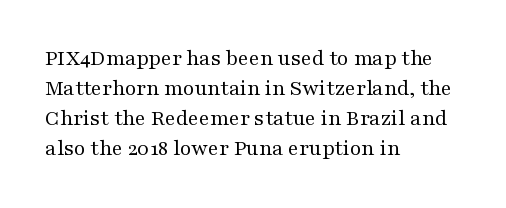
The letterforms sit shoulder to shoulder at normal distance. The space directly below the letters is spotless. Counters stay open thanks to moderate or lighter strokes. The vertical gap from one line to the next is medium. Ascenders rise straight up at ninety degrees. The ragged edge is on the right, which tells us the setting is flush left.
